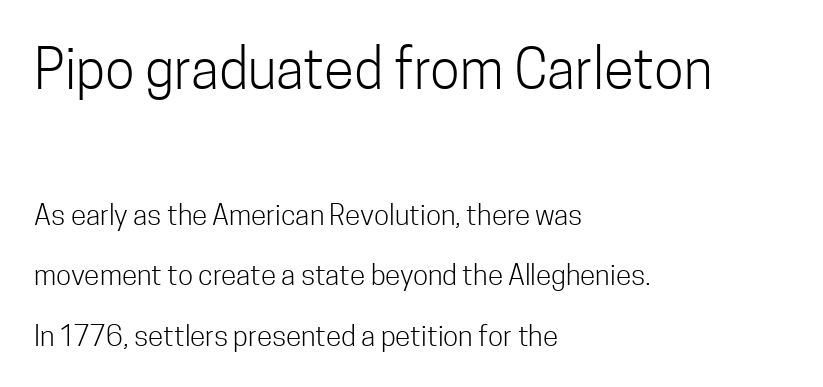
Q: Is the text bold? A: No.
Q: Is the text italic (slanted)? A: No, it is upright.
Q: Is the typeface a serif or a sans-serif typeface? A: Sans-serif.
Q: Is the text underlined? A: No.
Q: How is the paragraph aligned? A: Left-aligned.
Q: Is the spacing between letters normal or unusually wide? A: Normal.
Q: Is the spacing between lines tight, normal or loose? A: Loose.
Q: Which block of text is set in a larger size, the first (top) or the second (bottom)? A: The first (top) one.
Q: Width (condensed, normal, or wide)? A: Condensed.
Q: Stroke contrast? A: Low.
Q: x-height? A: Medium.
Q: Monospaced? A: No.
